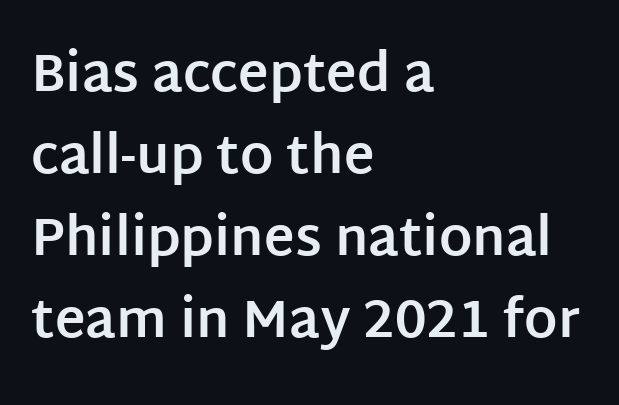
Q: Is the text bold? A: Yes.
Q: Is the text italic (slanted)? A: No, it is upright.
Q: Is the typeface a serif or a sans-serif typeface? A: Sans-serif.
Q: Is the text underlined? A: No.
Q: How is the paragraph aligned? A: Left-aligned.
Q: Is the spacing between letters normal or unusually wide? A: Normal.
Q: Is the spacing between lines tight, normal or loose? A: Normal.
Q: Width (condensed, normal, or wide)? A: Normal.
Q: Stroke contrast? A: Low.
Q: x-height? A: Large.
Q: Monospaced? A: No.
